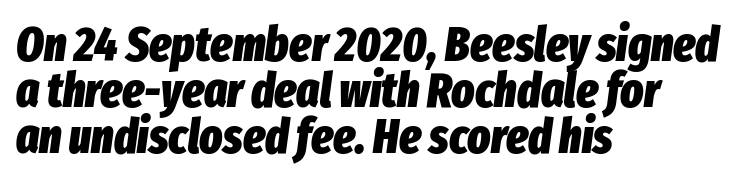
Q: Is the text bold? A: Yes.
Q: Is the text italic (slanted)? A: Yes, it leans right by about 8 degrees.
Q: Is the text underlined? A: No.
Q: How is the paragraph aligned? A: Left-aligned.
Q: Is the spacing between letters normal or unusually wide? A: Normal.
Q: Is the spacing between lines tight, normal or loose? A: Tight.
Q: Width (condensed, normal, or wide)? A: Condensed.
Q: Stroke contrast? A: Low.
Q: x-height? A: Medium.
Q: Monospaced? A: No.
